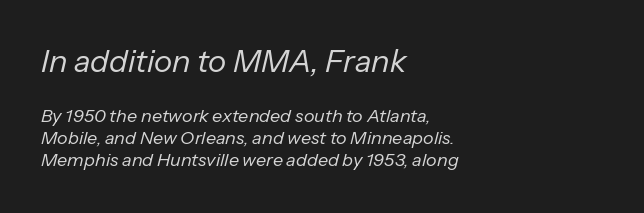
The image shows 31 px regular-weight type, italic (leaning right); set left-aligned, line spacing 1.22x, normal letter spacing, not underlined; the first (top) block is 1.72x larger; low stroke contrast and a medium x-height.
